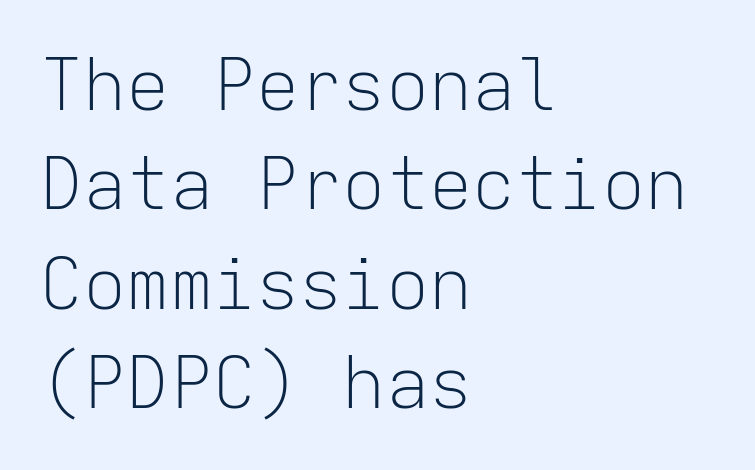
{"serif": "no", "italic": "no", "bold": "no", "weight": "light", "width": "normal", "stroke_contrast": "low", "x_height": "medium", "monospaced": "yes", "underline": "no", "align": "left", "line_spacing": "normal", "line_spacing_ratio": 1.38, "letter_spacing": "normal", "letter_spacing_em": 0.0, "glyph_px": 72}
